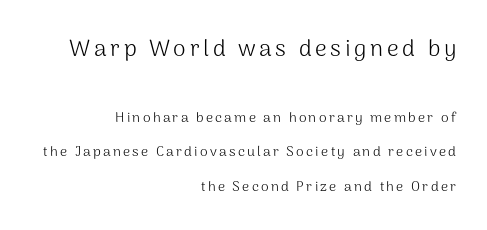
The image shows 23 px text type, upright; set right-aligned, loose line spacing (2.46x), not underlined; the first (top) block is 1.64x larger.
